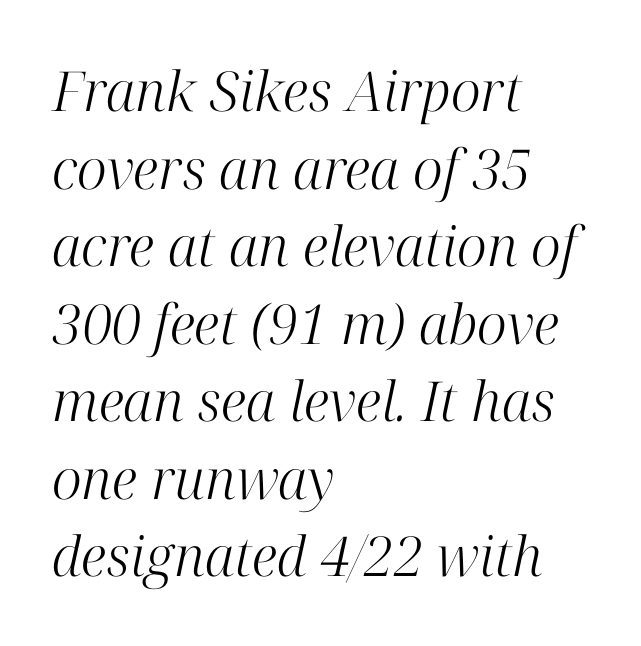
The image shows 55 px light serif type, italic (leaning right); set left-aligned, normal line spacing (1.41x), normal letter spacing, not underlined; high stroke contrast and a medium x-height.
